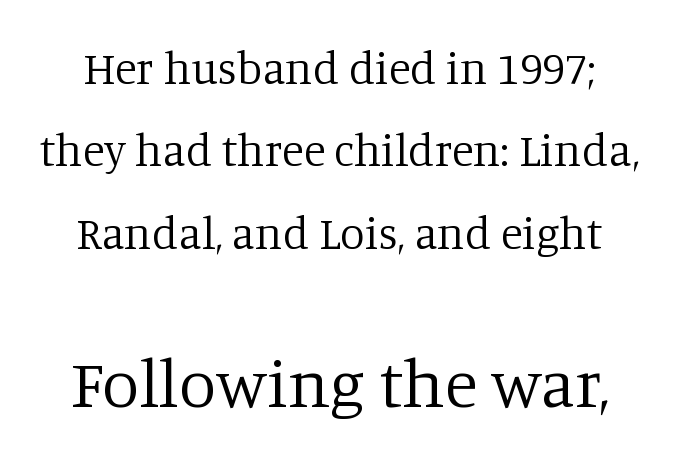
Q: Is the text bold? A: No.
Q: Is the text italic (slanted)? A: No, it is upright.
Q: Is the typeface a serif or a sans-serif typeface? A: Serif.
Q: Is the text underlined? A: No.
Q: Is the spacing between letters normal or unusually wide? A: Normal.
Q: Which block of text is set in a larger size, the first (top) or the second (bottom)? A: The second (bottom) one.
Q: Width (condensed, normal, or wide)? A: Normal.
Q: Stroke contrast? A: Low.
Q: x-height? A: Large.
Q: Monospaced? A: No.
